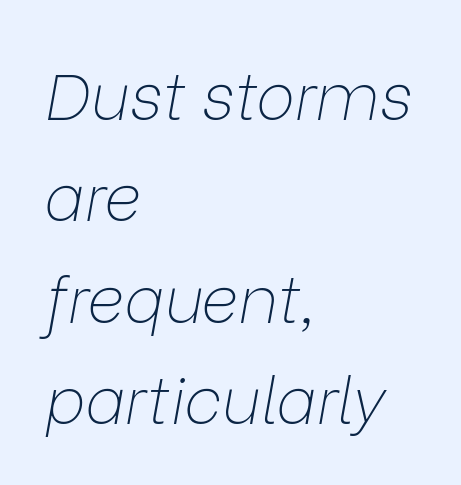
{"italic": "yes", "lean": "right", "slant_degrees": 9, "bold": "no", "weight": "thin", "width": "normal", "stroke_contrast": "low", "x_height": "medium", "monospaced": "no", "underline": "no", "align": "left", "line_spacing": "normal", "line_spacing_ratio": 1.56, "letter_spacing": "normal", "letter_spacing_em": 0.0, "glyph_px": 65}
